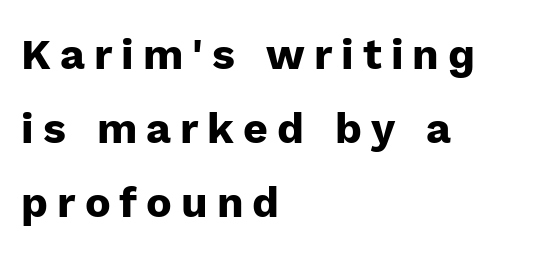
{"serif": "no", "italic": "no", "bold": "yes", "weight": "heavy", "width": "normal", "stroke_contrast": "low", "x_height": "medium", "monospaced": "no", "underline": "no", "align": "left", "line_spacing_ratio": 1.72, "letter_spacing": "wide", "letter_spacing_em": 0.21, "glyph_px": 43}
